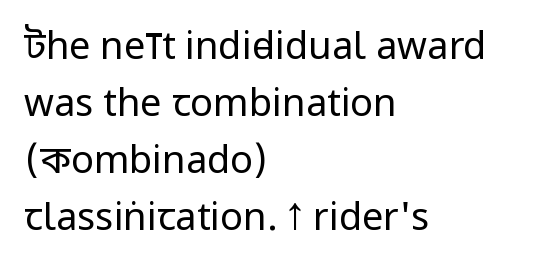
Typeset ragged right — the left edge is the straight one. The font family rendered here belongs to the sans-serif group. The space directly below the letters is spotless. Honestly, the letter spacing is just normal — you wouldn't notice it. What's the leading like? Ordinary, nothing unusual. Heaviness? Minimal to ordinary, like unemphasized prose.
